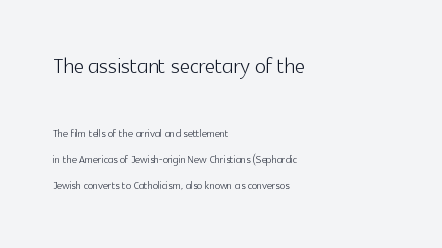
The image shows 28 px light sans-serif type, upright; set left-aligned, line spacing 1.85x, normal letter spacing, not underlined; the first (top) block is 2.0x larger; a medium x-height.
